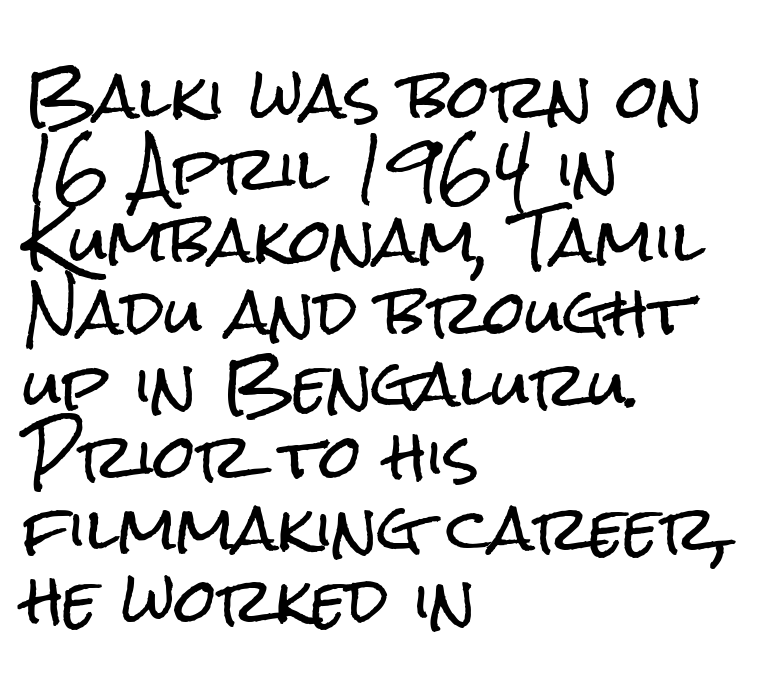
The image shows 60 px condensed sans-serif type, upright; set left-aligned, line spacing 1.2x, normal letter spacing, not underlined; low stroke contrast and a medium x-height.
